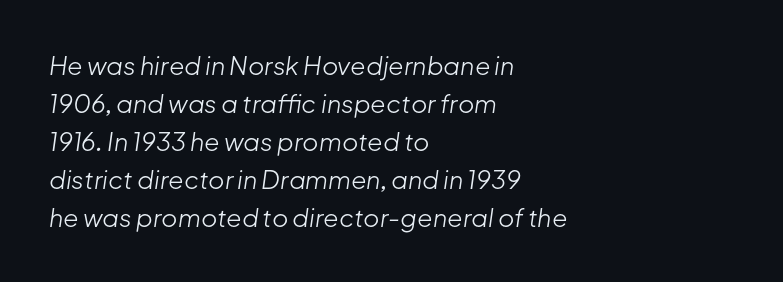
The image shows 25 px text type, italic (leaning right); set left-aligned, normal line spacing (1.52x), normal letter spacing, not underlined.
